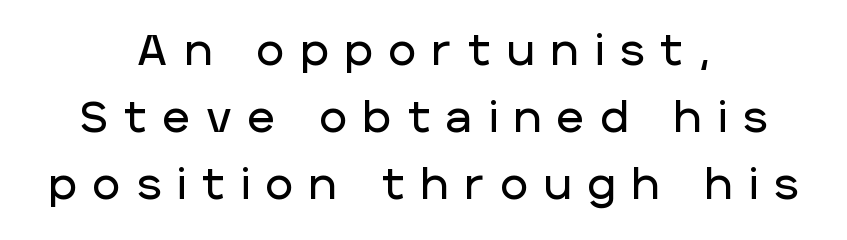
{"serif": "no", "italic": "no", "width": "normal", "stroke_contrast": "low", "x_height": "large", "monospaced": "no", "underline": "no", "align": "center", "line_spacing": "normal", "line_spacing_ratio": 1.6, "letter_spacing": "wide", "letter_spacing_em": 0.39, "glyph_px": 42}
